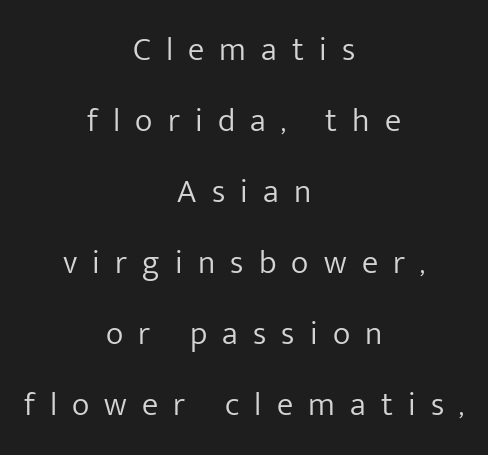
Think of a printed novel: that variable character pitch is what you see here. What stands out about the letter spacing? Its width — letters are far apart. Letters rest on an invisible, unmarked baseline. Each line is balanced around a shared central axis.
